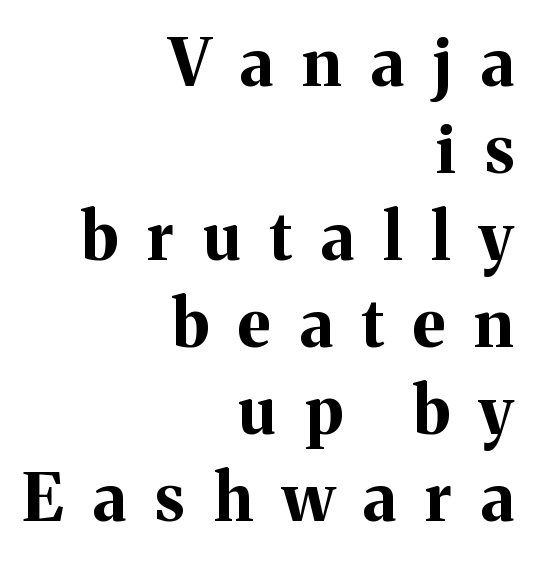
Compared with typical paragraphs, the rows here are spaced about the same. Is the block centered? No — it sits flush against the right margin. You can tell it's not italic because the verticals are truly vertical. The characters look thick and weighty, a clear bold.
